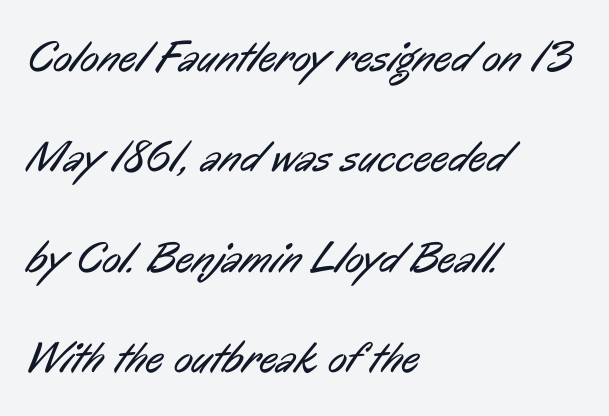
Is this a fixed-width face? No — the glyphs have proportional, varying widths. All the whitespace from short lines collects on the right. Rule under the text: the space is simply empty. Heaviness? Minimal to ordinary, like unemphasized prose. Notice the wide empty band between every row — that's loose leading. The passage shown is typeset with a sans-serif family.
